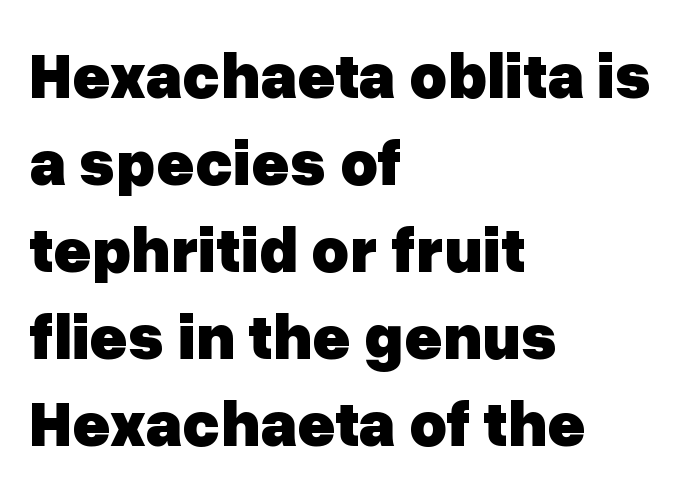
The image shows 65 px heavy sans-serif type, upright; set left-aligned, normal line spacing (1.34x), normal letter spacing, not underlined; low stroke contrast and a medium x-height.
